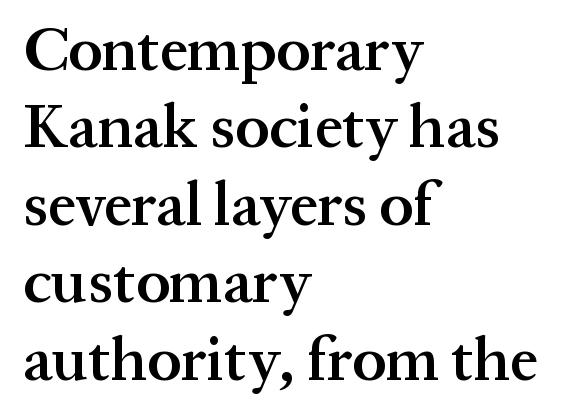
Is there any slant? The stems are plumb. One-word summary of the alignment: left. Stroke thickness is moderately raised; the sample reads as semibold. The specimen omits any rule beneath the text block's lines. The line-height multiplier appears to be the usual default. The type family on display is of the serif kind.
